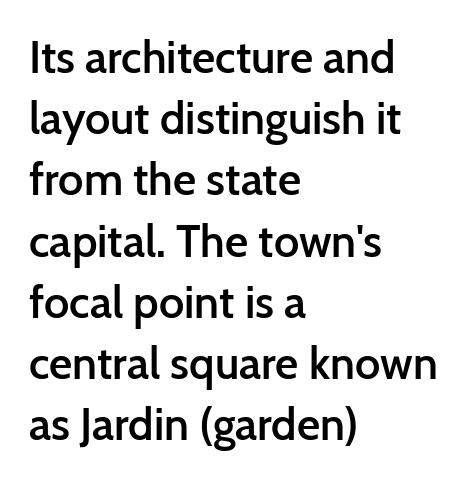
Q: Is the text bold? A: Semi-bold.
Q: Is the text italic (slanted)? A: No, it is upright.
Q: Is the typeface a serif or a sans-serif typeface? A: Sans-serif.
Q: Is the text underlined? A: No.
Q: How is the paragraph aligned? A: Left-aligned.
Q: Is the spacing between letters normal or unusually wide? A: Normal.
Q: Is the spacing between lines tight, normal or loose? A: Normal.
Q: Width (condensed, normal, or wide)? A: Normal.
Q: Stroke contrast? A: Low.
Q: x-height? A: Medium.
Q: Monospaced? A: No.
